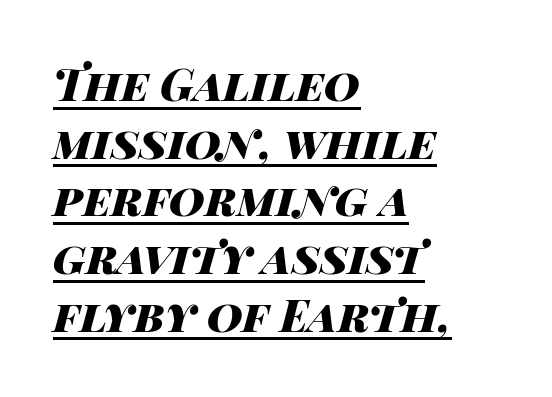
The image shows 44 px heavy, wide type, italic (leaning right); set left-aligned, normal line spacing (1.31x), normal letter spacing, underlined; high stroke contrast and a large x-height.
